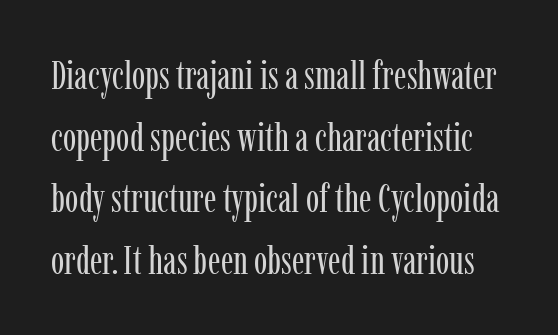
The image shows 40 px regular-weight, condensed serif type, upright; set normal line spacing (1.54x), normal letter spacing, not underlined; low stroke contrast and a medium x-height.
